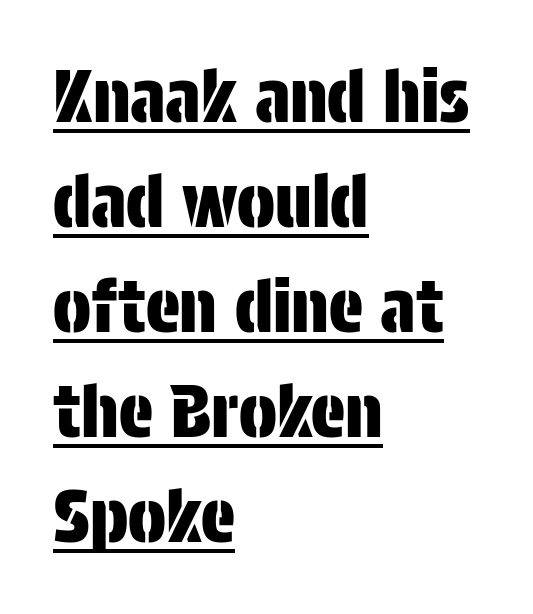
The image shows 71 px condensed sans-serif type, upright; set left-aligned, normal line spacing (1.48x), normal letter spacing, underlined; low stroke contrast and a large x-height.
